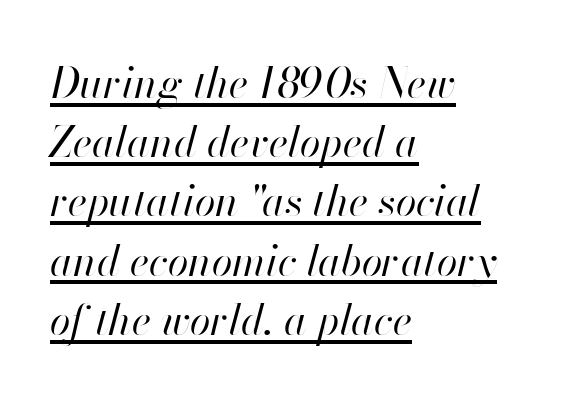
Q: Is the text bold? A: No.
Q: Is the text italic (slanted)? A: Yes, it leans right by about 13 degrees.
Q: Is the text underlined? A: Yes.
Q: How is the paragraph aligned? A: Left-aligned.
Q: Is the spacing between letters normal or unusually wide? A: Normal.
Q: Is the spacing between lines tight, normal or loose? A: Normal.
Q: Width (condensed, normal, or wide)? A: Normal.
Q: Stroke contrast? A: High.
Q: x-height? A: Small.
Q: Monospaced? A: No.
